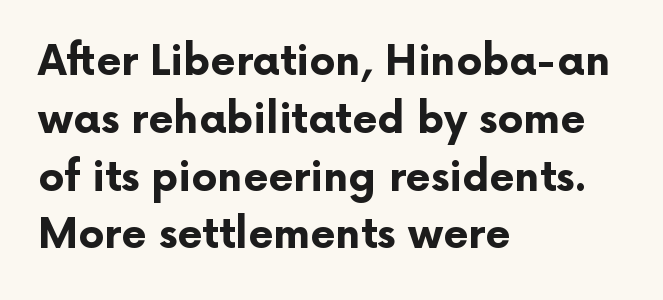
The face used here is a sans, in the tradition of grotesques and geometrics. Posture: straight, roman, zero tilt. Stroke thickness is high; the sample reads as a true bold. Nobody touched the tracking dial on this one. A bare baseline throughout the passage. The rendering anchors every line to the left-hand side.
